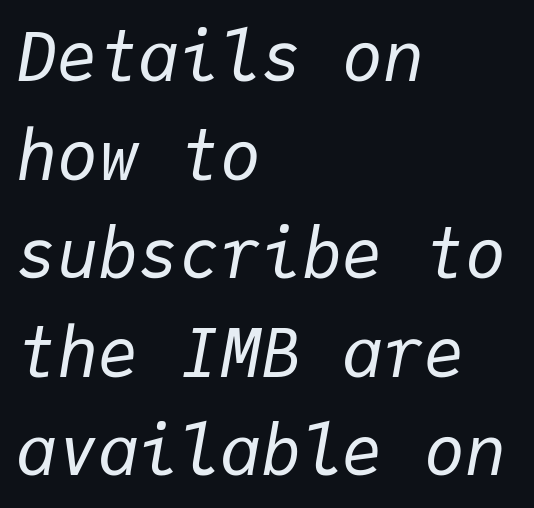
Q: Is the text bold? A: No.
Q: Is the text italic (slanted)? A: Yes, it leans right by about 9 degrees.
Q: Is the text underlined? A: No.
Q: How is the paragraph aligned? A: Left-aligned.
Q: Is the spacing between letters normal or unusually wide? A: Normal.
Q: Is the spacing between lines tight, normal or loose? A: Normal.
Q: Width (condensed, normal, or wide)? A: Normal.
Q: Stroke contrast? A: Low.
Q: x-height? A: Medium.
Q: Monospaced? A: Yes.
